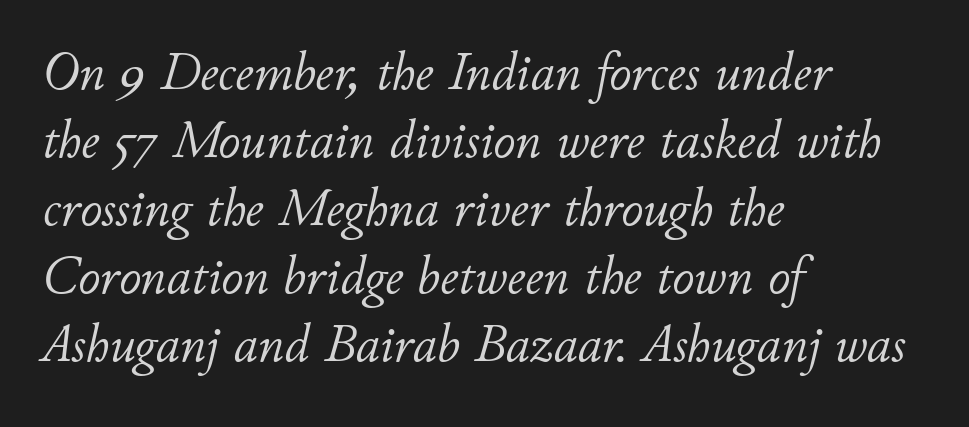
The passage is arranged the way most books set body copy — flush left. Short note: letters normally spaced. The glyphs are unaccompanied by any horizontal stroke below them. Emphasis-style slanted type is in use.
